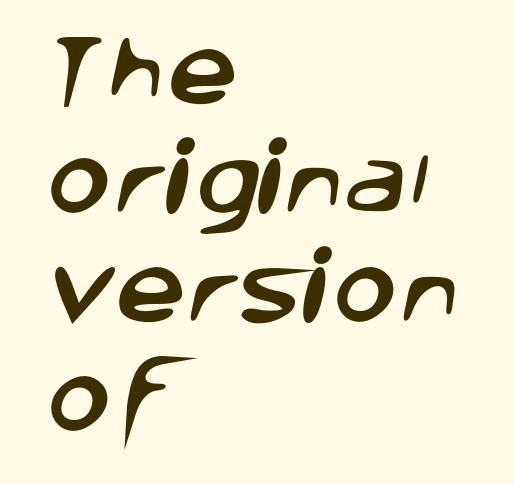
{"serif": "no", "width": "normal", "stroke_contrast": "low", "x_height": "large", "monospaced": "no", "underline": "no", "align": "left", "line_spacing": "normal", "line_spacing_ratio": 1.38, "letter_spacing": "normal", "letter_spacing_em": 0.0, "glyph_px": 79}
